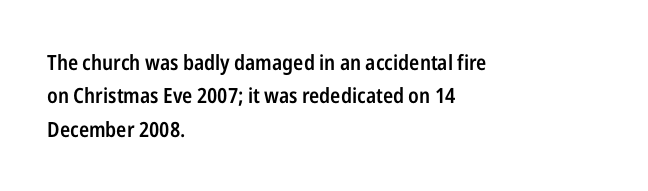
{"italic": "no", "bold": "semi", "underline": "no", "align": "left", "line_spacing": "normal", "line_spacing_ratio": 1.59, "letter_spacing": "normal", "letter_spacing_em": 0.0, "glyph_px": 21}
